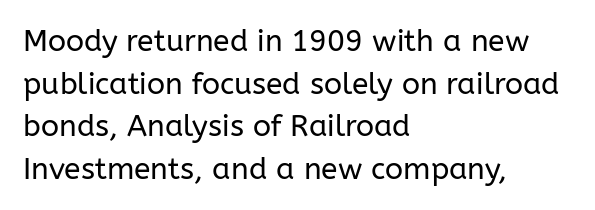
The specimen reads as upright at a glance. Inter-character spacing is left at the font's built-in metrics. The passage shown stacks its lines at a standard gap. The type family on display is of the sans-serif kind.
